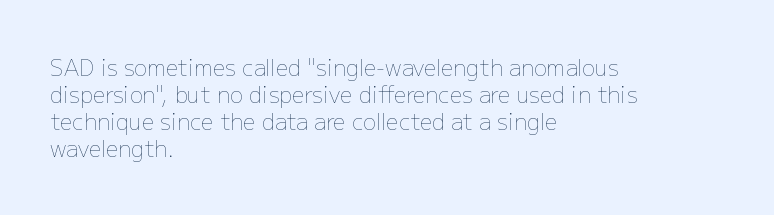
{"italic": "no", "bold": "no", "underline": "no", "align": "left", "line_spacing_ratio": 1.23, "letter_spacing": "normal", "letter_spacing_em": 0.0, "glyph_px": 22}
